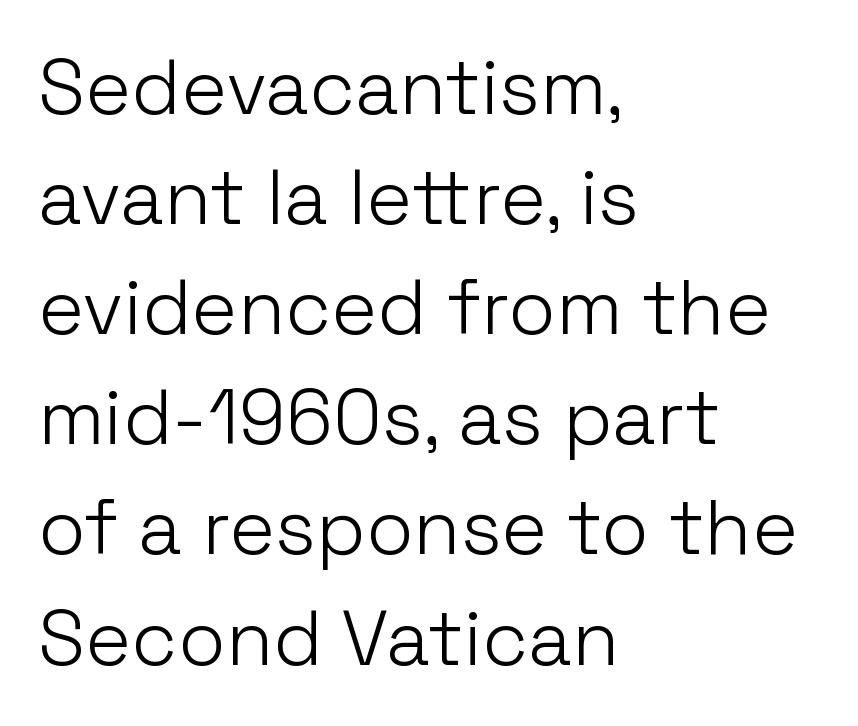
In terms of letterform style, serifs are entirely absent. The leading is moderate, giving the passage an even texture. Is the block centered? No — it sits flush against the left margin. Posture: upright roman. The baseline area is clear.
